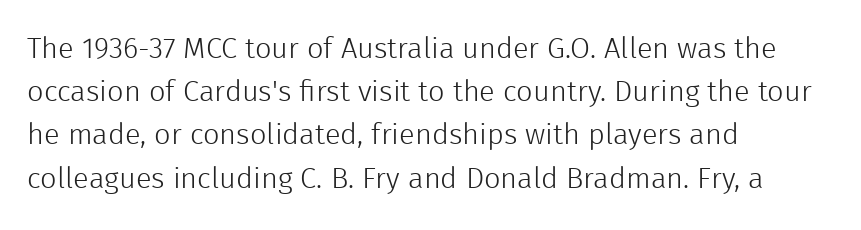
Q: Is the text bold? A: No.
Q: Is the text italic (slanted)? A: No, it is upright.
Q: Is the typeface a serif or a sans-serif typeface? A: Sans-serif.
Q: Is the text underlined? A: No.
Q: How is the paragraph aligned? A: Left-aligned.
Q: Is the spacing between letters normal or unusually wide? A: Normal.
Q: Is the spacing between lines tight, normal or loose? A: Normal.
Q: Width (condensed, normal, or wide)? A: Normal.
Q: x-height? A: Medium.
Q: Monospaced? A: No.
